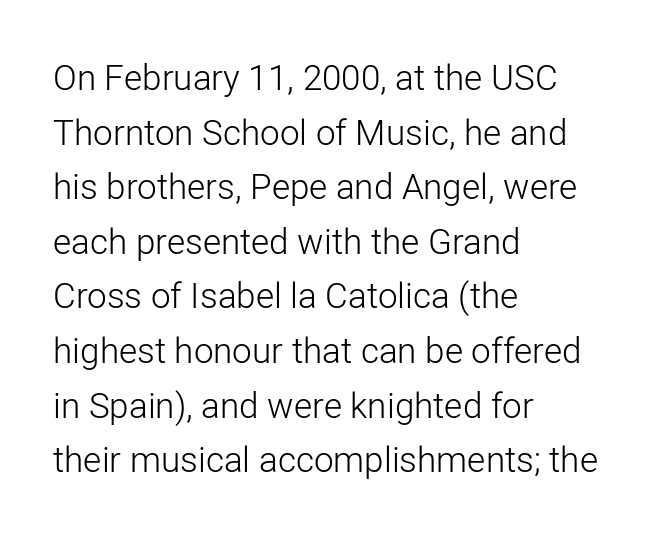
{"serif": "no", "italic": "no", "bold": "no", "weight": "light", "width": "normal", "stroke_contrast": "low", "x_height": "medium", "monospaced": "no", "underline": "no", "align": "left", "line_spacing": "normal", "line_spacing_ratio": 1.56, "letter_spacing": "normal", "letter_spacing_em": 0.0, "glyph_px": 35}
